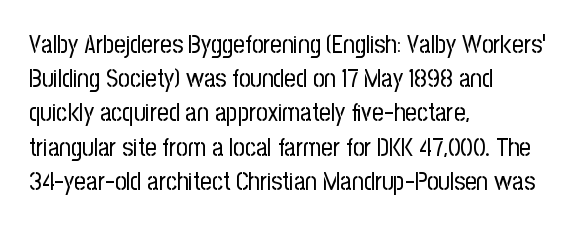
The image shows 25 px text type, upright; set left-aligned, normal line spacing (1.37x), normal letter spacing, not underlined.
